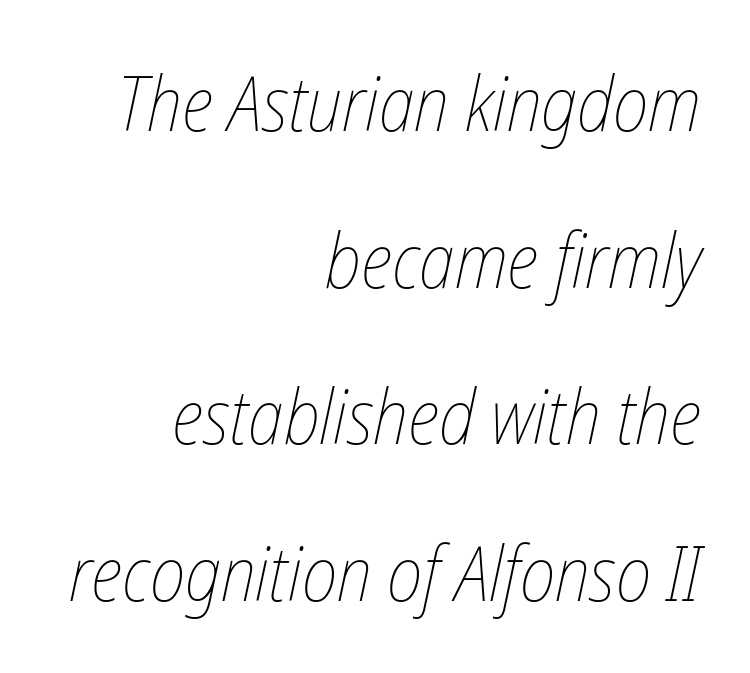
Q: Is the text bold? A: No.
Q: Is the text italic (slanted)? A: Yes, it leans right by about 12 degrees.
Q: Is the text underlined? A: No.
Q: How is the paragraph aligned? A: Right-aligned.
Q: Is the spacing between letters normal or unusually wide? A: Normal.
Q: Is the spacing between lines tight, normal or loose? A: Loose.
Q: Width (condensed, normal, or wide)? A: Condensed.
Q: Stroke contrast? A: Low.
Q: x-height? A: Medium.
Q: Monospaced? A: No.
